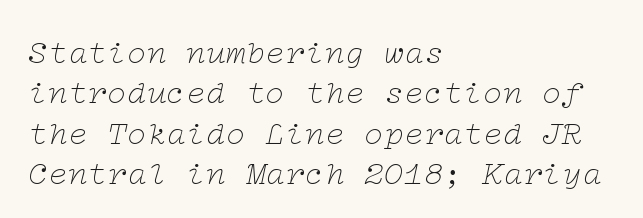
Q: Is the text bold? A: No.
Q: Is the text italic (slanted)? A: Yes, it leans right by about 12 degrees.
Q: Is the typeface a serif or a sans-serif typeface? A: Serif.
Q: Is the text underlined? A: No.
Q: How is the paragraph aligned? A: Left-aligned.
Q: Is the spacing between letters normal or unusually wide? A: Normal.
Q: Width (condensed, normal, or wide)? A: Wide.
Q: Stroke contrast? A: Low.
Q: x-height? A: Medium.
